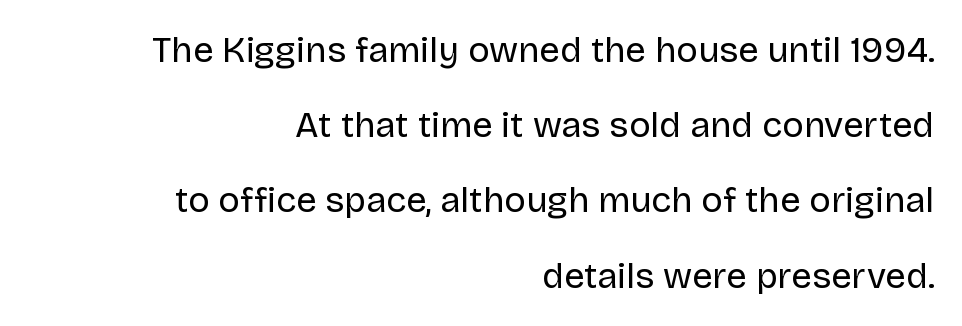
This sample uses a sans-serif face. You could not count columns in this text — the font is proportionally spaced. No chunkiness to these letters — they're not bold. Anything drawn beneath the words? Only blank space. This sample trades compactness for vertical openness between lines. Designer's note — italics off, roman on.
